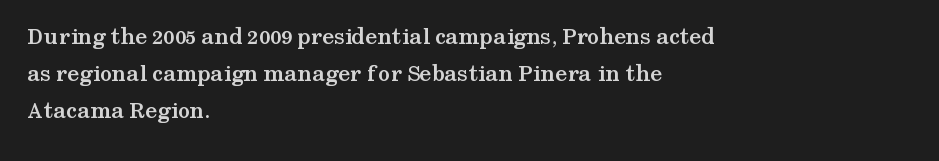
Q: Is the text bold? A: Yes.
Q: Is the text italic (slanted)? A: No, it is upright.
Q: Is the text underlined? A: No.
Q: How is the paragraph aligned? A: Left-aligned.
Q: Is the spacing between letters normal or unusually wide? A: Normal.
Q: Is the spacing between lines tight, normal or loose? A: Normal.
